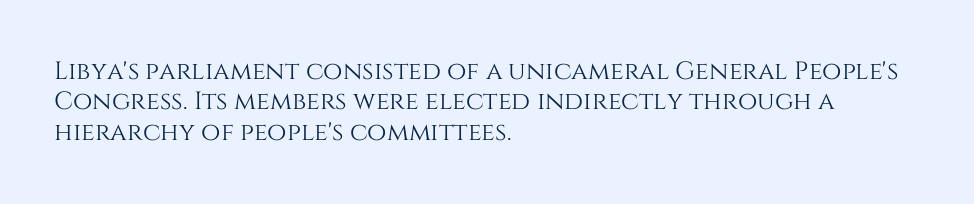
Q: Is the text italic (slanted)? A: No, it is upright.
Q: Is the text underlined? A: No.
Q: How is the paragraph aligned? A: Left-aligned.
Q: Is the spacing between letters normal or unusually wide? A: Normal.
